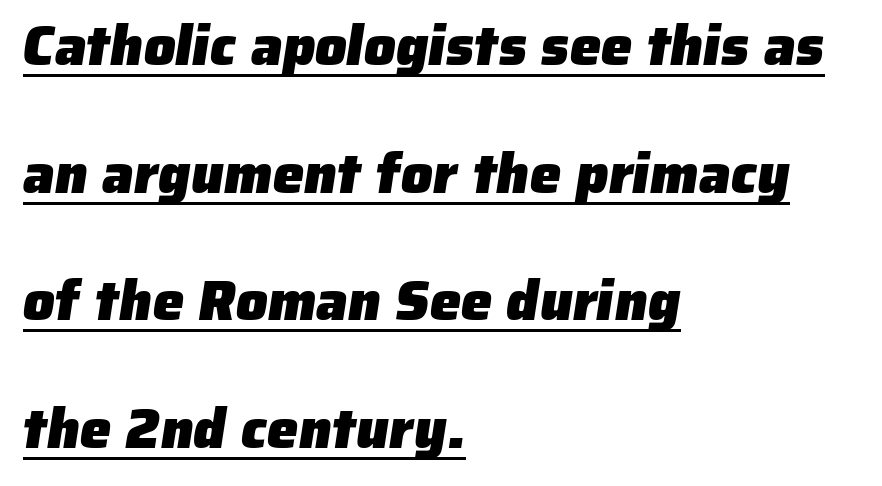
The image shows 56 px heavy sans-serif type; set left-aligned, loose line spacing (2.28x), normal letter spacing, underlined; low stroke contrast and a medium x-height.
